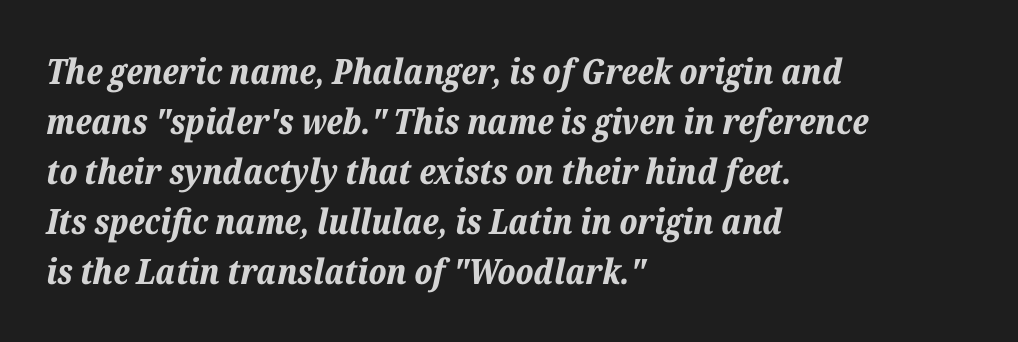
{"italic": "yes", "lean": "right", "slant_degrees": 12, "bold": "yes", "weight": "bold", "width": "normal", "stroke_contrast": "low", "x_height": "medium", "monospaced": "no", "underline": "no", "align": "left", "line_spacing": "normal", "line_spacing_ratio": 1.43, "letter_spacing": "normal", "letter_spacing_em": 0.0, "glyph_px": 35}
